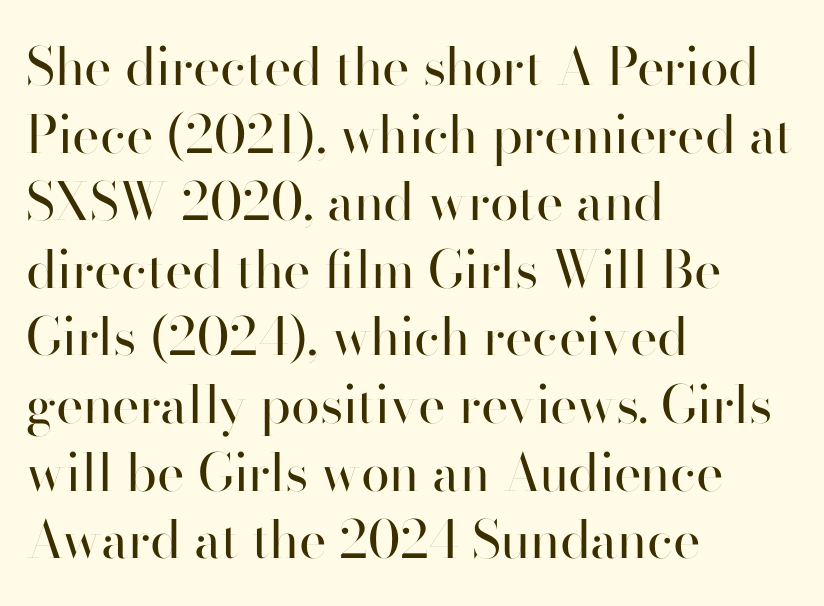
Q: Is the text bold? A: No.
Q: Is the text italic (slanted)? A: No, it is upright.
Q: Is the typeface a serif or a sans-serif typeface? A: Sans-serif.
Q: Is the text underlined? A: No.
Q: How is the paragraph aligned? A: Left-aligned.
Q: Is the spacing between letters normal or unusually wide? A: Normal.
Q: Is the spacing between lines tight, normal or loose? A: Normal.
Q: Width (condensed, normal, or wide)? A: Normal.
Q: Stroke contrast? A: High.
Q: x-height? A: Small.
Q: Monospaced? A: No.
